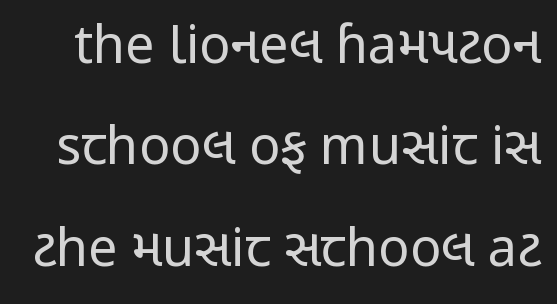
{"serif": "no", "italic": "no", "bold": "no", "weight": "regular", "width": "condensed", "stroke_contrast": "low", "x_height": "medium", "monospaced": "no", "underline": "no", "line_spacing": "loose", "line_spacing_ratio": 1.95, "letter_spacing": "normal", "letter_spacing_em": 0.0, "glyph_px": 52}
